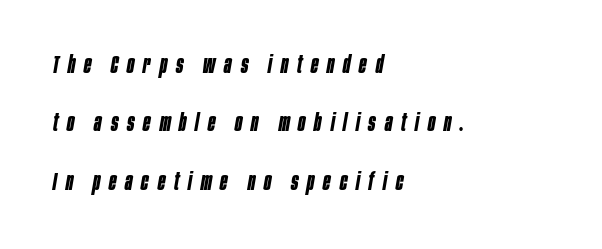
{"italic": "yes", "lean": "right", "slant_degrees": 10, "bold": "yes", "underline": "no", "align": "left", "line_spacing": "loose", "line_spacing_ratio": 2.43, "letter_spacing": "wide", "letter_spacing_em": 0.37, "glyph_px": 24}
